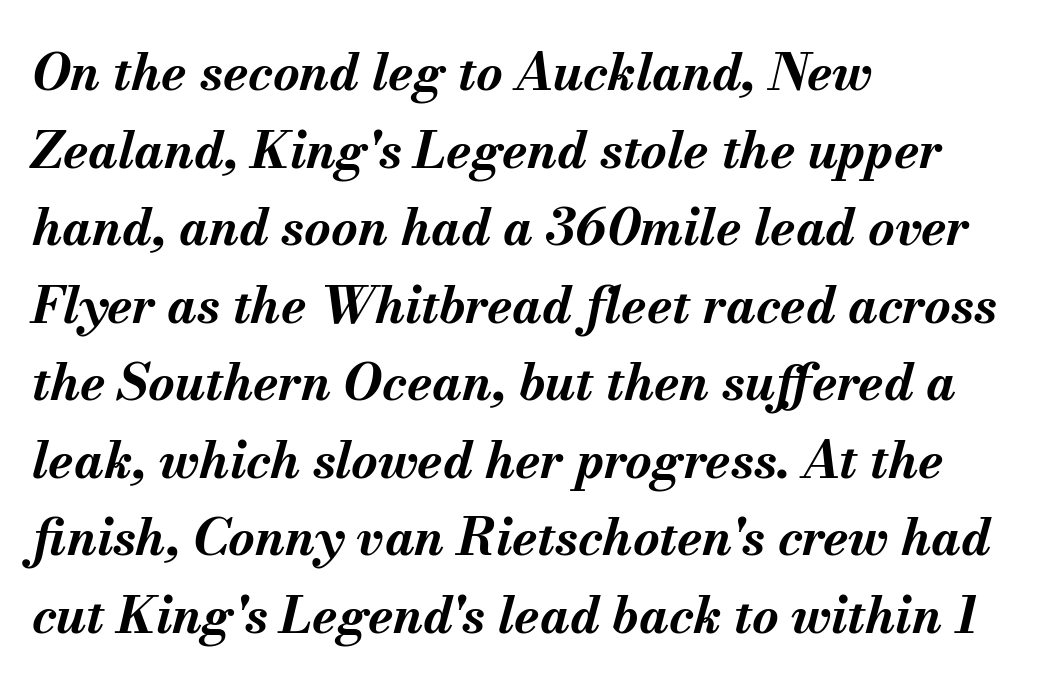
Baseline-to-baseline distance is the conventional proportion of letter height. Plain, unruled lines of type. Varying glyph widths throughout — classic text-font behaviour. Spacing between characters is what you'd get straight out of the box.
